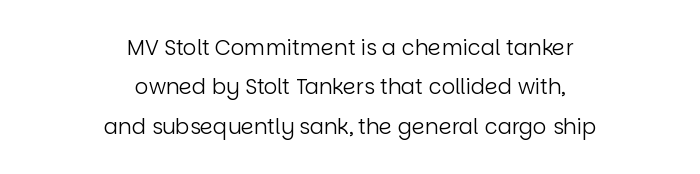
Q: Is the text bold? A: No.
Q: Is the text italic (slanted)? A: No, it is upright.
Q: Is the text underlined? A: No.
Q: How is the paragraph aligned? A: Centered.
Q: Is the spacing between letters normal or unusually wide? A: Normal.
